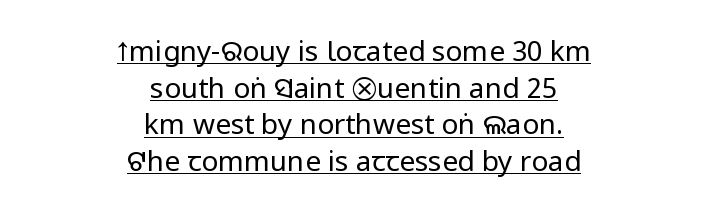
The image shows 28 px regular-weight, condensed sans-serif type, upright; set centered, normal line spacing (1.31x), normal letter spacing, underlined; low stroke contrast and a large x-height.
